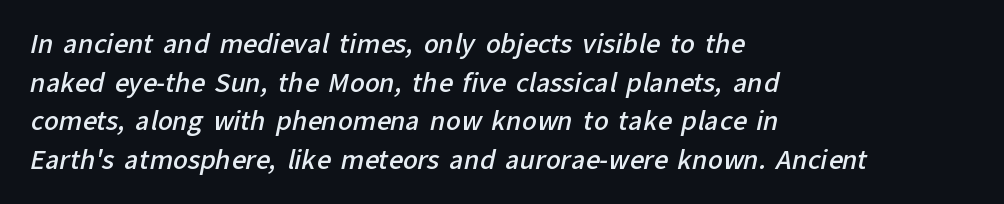
The image shows 25 px text type; set left-aligned, normal line spacing (1.55x), normal letter spacing, not underlined.
